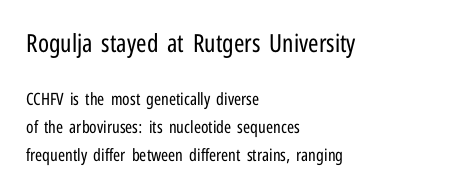
The image shows 25 px text type, upright; set left-aligned, normal line spacing (1.65x), normal letter spacing, not underlined; the first (top) block is 1.47x larger.
